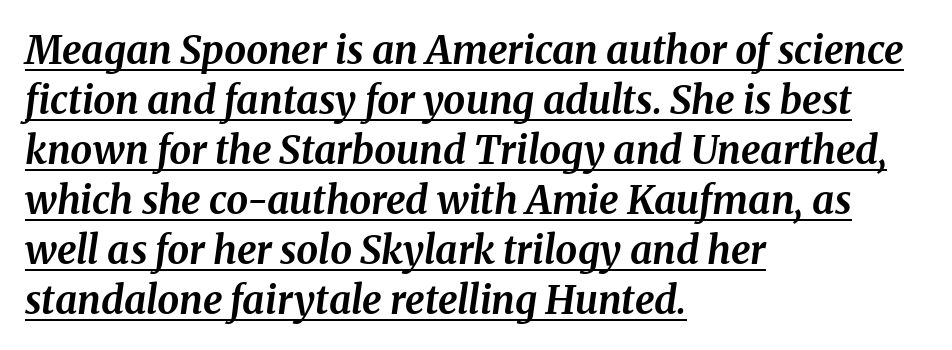
The passage shown is underscored from start to finish. You can tell it's italic because the verticals aren't actually vertical. The passage shown has conventional tracking throughout. These lines are rendered in a variable-pitch font. Every row of glyphs begins at an identical x-position on the left.
